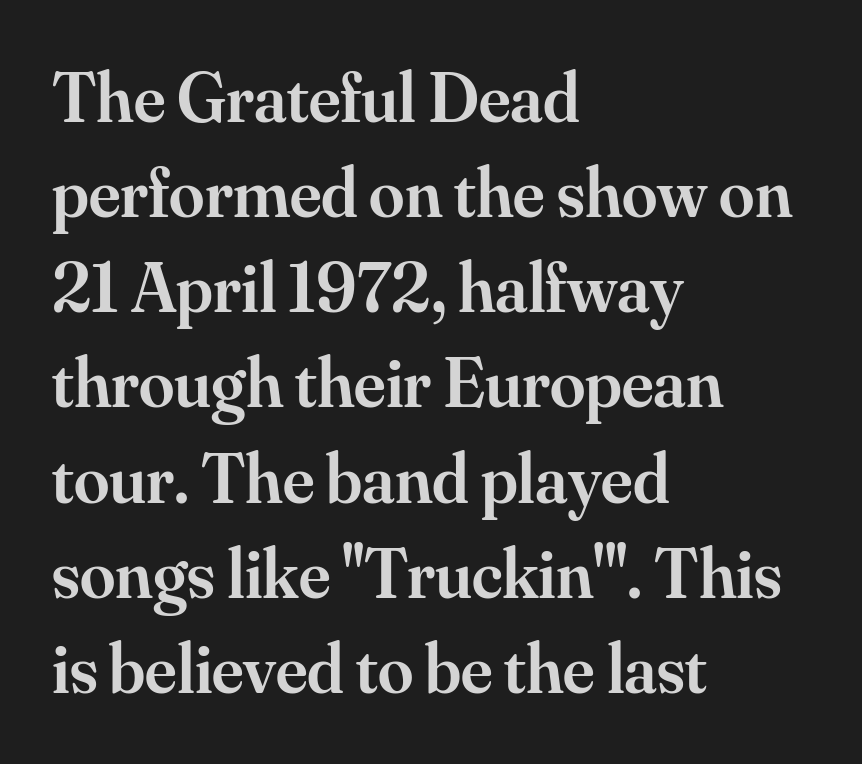
The image shows 71 px semibold serif type, upright; set left-aligned, normal line spacing (1.34x), normal letter spacing, not underlined; medium stroke contrast and a small x-height.
